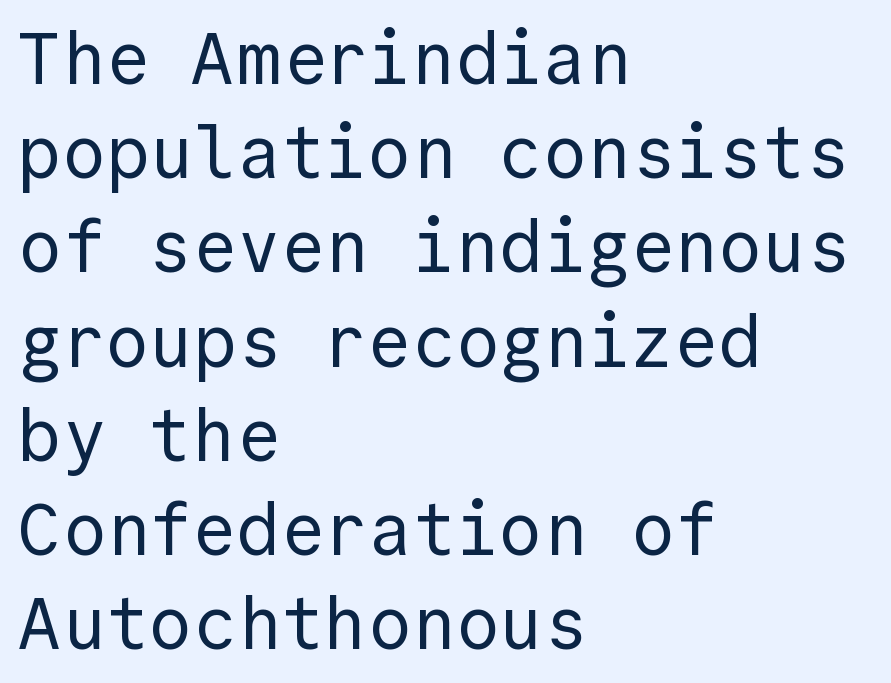
{"serif": "no", "italic": "no", "bold": "no", "weight": "regular", "width": "normal", "x_height": "medium", "monospaced": "yes", "underline": "no", "align": "left", "line_spacing": "normal", "line_spacing_ratio": 1.29, "letter_spacing": "normal", "letter_spacing_em": 0.0, "glyph_px": 73}
